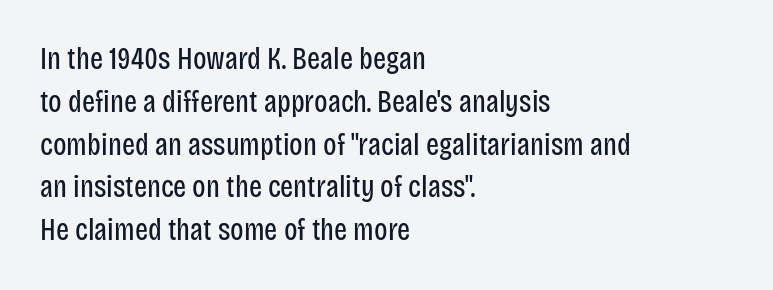
The image shows 31 px regular-weight, condensed sans-serif type, upright; set left-aligned, normal line spacing (1.38x), normal letter spacing, not underlined; low stroke contrast and a large x-height.
